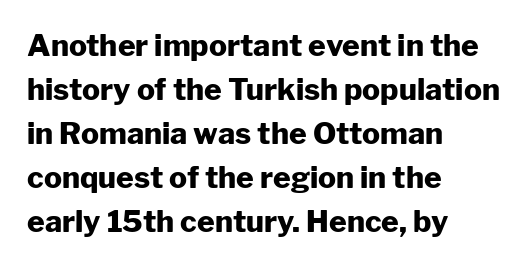
You could call the tracking neutral — neither tight nor loose. Every letter is thick-stroked: bold, no question. A typesetter would label this face a sans. What's the leading like? Ordinary, nothing unusual. This sample has the flowing, uneven cadence of proportional lettering.
